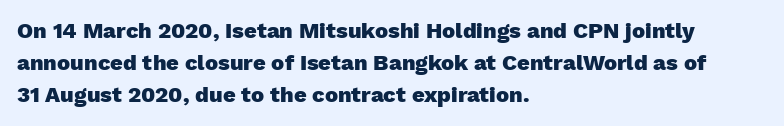
These lines were composed using upright roman letters. Bare-footed words on every line. The vertical gap from one line to the next is medium. Leftover space on each line is placed entirely after the last word. The line texture is even and compact thanks to regular tracking.
